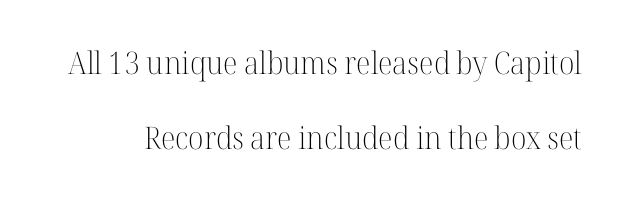
Q: Is the text bold? A: No.
Q: Is the text italic (slanted)? A: No, it is upright.
Q: Is the typeface a serif or a sans-serif typeface? A: Serif.
Q: Is the text underlined? A: No.
Q: Is the spacing between letters normal or unusually wide? A: Normal.
Q: Is the spacing between lines tight, normal or loose? A: Loose.
Q: Width (condensed, normal, or wide)? A: Normal.
Q: Stroke contrast? A: High.
Q: x-height? A: Medium.
Q: Monospaced? A: No.
